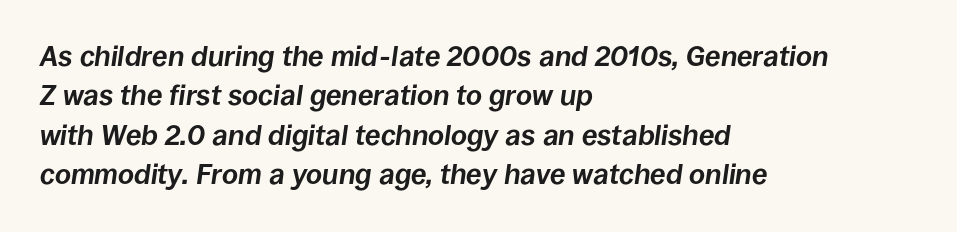
Observe the ordinary spacing: letters are neighbours, not strangers. The space directly below the letters is spotless. The space between consecutive lines is moderate. Casual observation: everything's shoved over to the left. Think of a printed novel: that variable character pitch is what you see here. The strokes are fattened all the way to bold.
